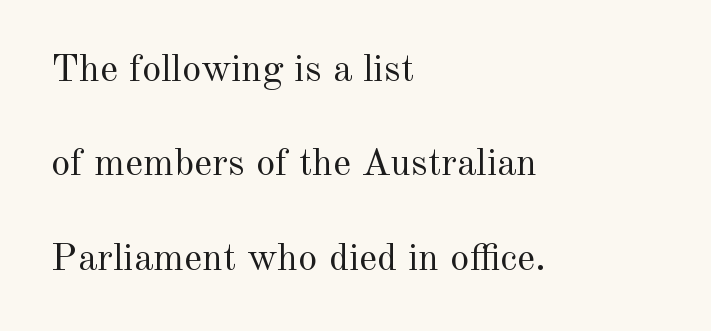
Style check: upright. The face used here is proportionally spaced, like ordinary book or web type. Lines of text with bare space underneath. Students, note that the glyphs here touch the page at normal intervals.
